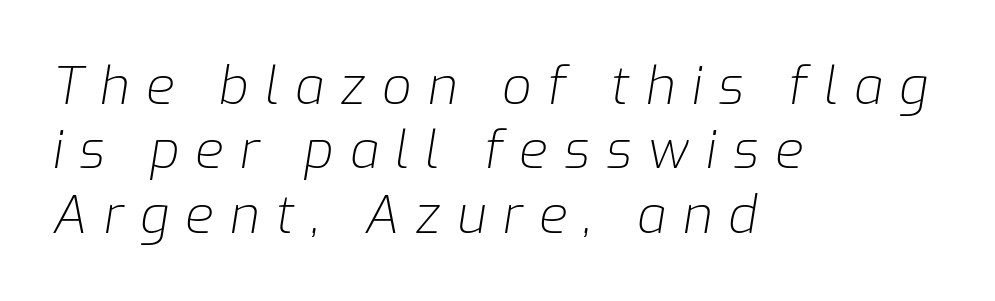
{"italic": "yes", "lean": "right", "slant_degrees": 9, "bold": "no", "weight": "light", "width": "normal", "stroke_contrast": "low", "x_height": "medium", "monospaced": "no", "underline": "no", "align": "left", "line_spacing_ratio": 1.24, "letter_spacing": "wide", "letter_spacing_em": 0.31, "glyph_px": 52}
